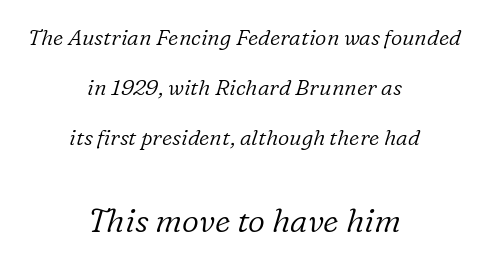
The image shows 33 px light serif type, italic (leaning right); set centered, loose line spacing (2.27x), normal letter spacing, not underlined; the second (bottom) block is 1.5x larger; low stroke contrast and a medium x-height.
